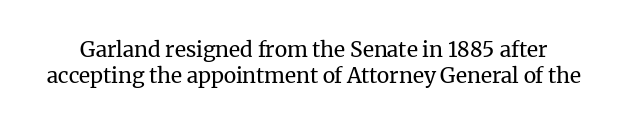
{"italic": "no", "bold": "no", "underline": "no", "line_spacing": "normal", "line_spacing_ratio": 1.25, "letter_spacing": "normal", "letter_spacing_em": 0.0, "glyph_px": 21}
